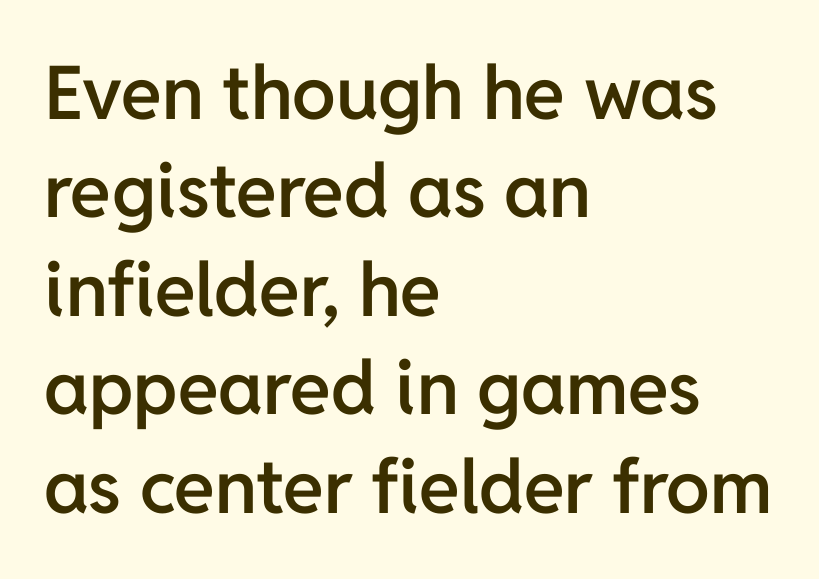
{"serif": "no", "italic": "no", "bold": "semi", "weight": "semibold", "width": "normal", "stroke_contrast": "low", "x_height": "medium", "monospaced": "no", "underline": "no", "align": "left", "line_spacing": "normal", "line_spacing_ratio": 1.33, "letter_spacing": "normal", "letter_spacing_em": 0.0, "glyph_px": 74}
